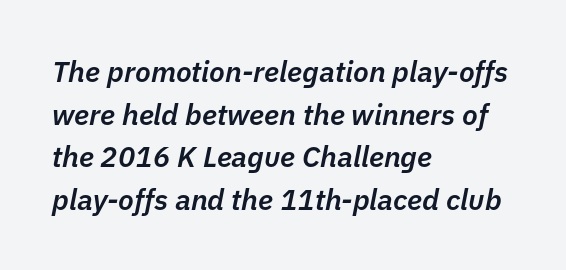
The image shows 29 px semibold type, italic (leaning right); set left-aligned, normal line spacing (1.47x), normal letter spacing, not underlined; low stroke contrast and a medium x-height.
